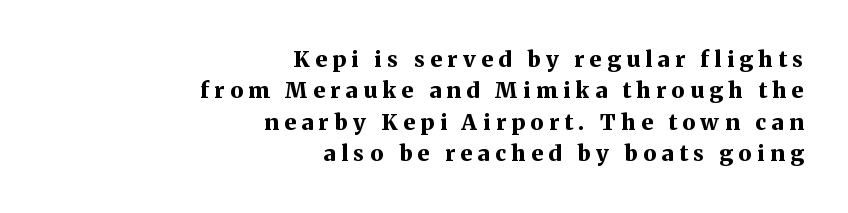
{"italic": "no", "bold": "yes", "underline": "no", "align": "right", "line_spacing": "normal", "line_spacing_ratio": 1.43, "letter_spacing": "wide", "letter_spacing_em": 0.25, "glyph_px": 22}
